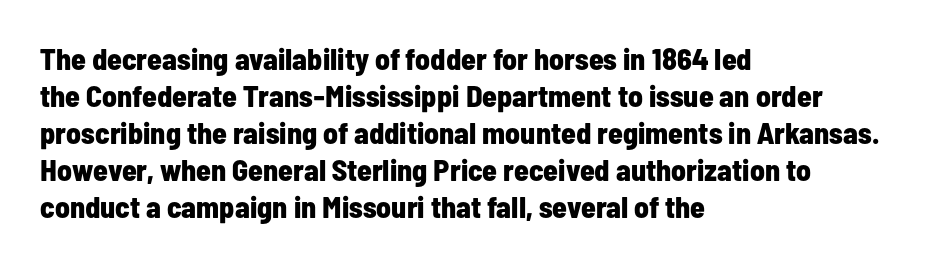
Do the letters lean? They stand straight. Is the letter spacing exaggerated? No — it looks like the ordinary default. Does the weight exceed regular? Yes, all the way to bold. Grotesque or geometric, the face here clearly has no serifs. A typesetter would call this proportional, since set widths differ per character.
